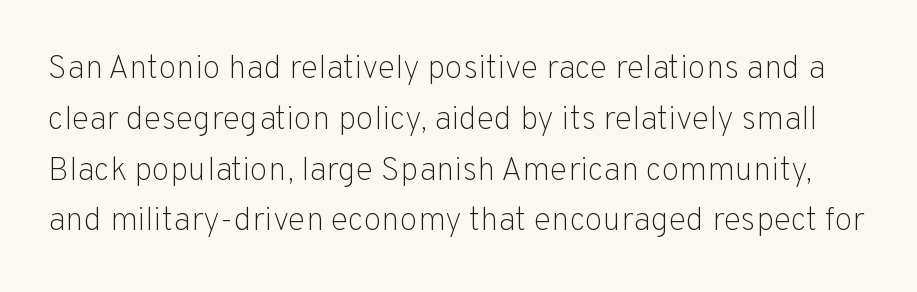
{"serif": "no", "italic": "no", "bold": "no", "weight": "light", "width": "normal", "stroke_contrast": "low", "x_height": "medium", "monospaced": "no", "underline": "no", "line_spacing": "normal", "line_spacing_ratio": 1.54, "letter_spacing": "normal", "letter_spacing_em": 0.0, "glyph_px": 33}
